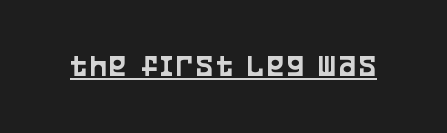
Q: Is the text italic (slanted)? A: No, it is upright.
Q: Is the typeface a serif or a sans-serif typeface? A: Sans-serif.
Q: Is the text underlined? A: Yes.
Q: Width (condensed, normal, or wide)? A: Condensed.
Q: Stroke contrast? A: Low.
Q: x-height? A: Large.
Q: Monospaced? A: No.
